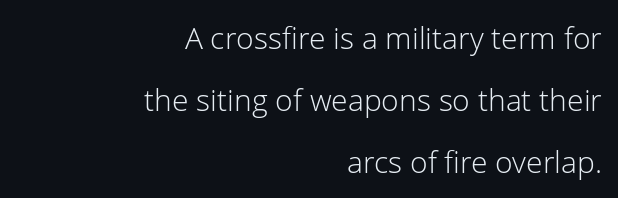
The image shows 30 px light sans-serif type, upright; set right-aligned, loose line spacing (2.06x), normal letter spacing, not underlined; low stroke contrast and a medium x-height.
